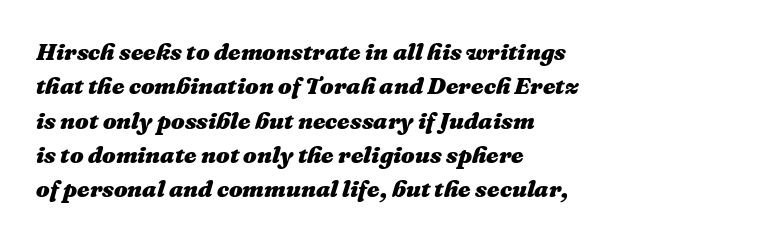
Q: Is the text bold? A: Yes.
Q: Is the text italic (slanted)? A: Yes, it leans right by about 16 degrees.
Q: Is the text underlined? A: No.
Q: How is the paragraph aligned? A: Left-aligned.
Q: Is the spacing between letters normal or unusually wide? A: Normal.
Q: Is the spacing between lines tight, normal or loose? A: Normal.
